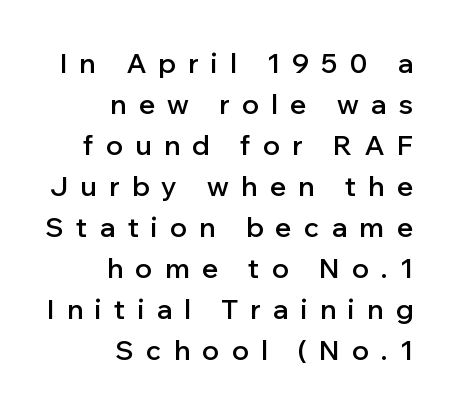
{"italic": "no", "bold": "semi", "underline": "no", "align": "right", "line_spacing": "normal", "line_spacing_ratio": 1.52, "letter_spacing": "wide", "letter_spacing_em": 0.46, "glyph_px": 27}
